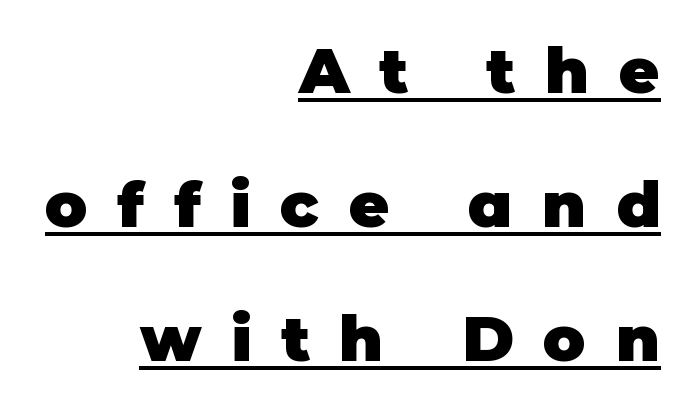
The image shows 63 px heavy sans-serif type, upright; set right-aligned, loose line spacing (2.13x), unusually wide letter spacing (+0.47 em), underlined; low stroke contrast and a large x-height.
